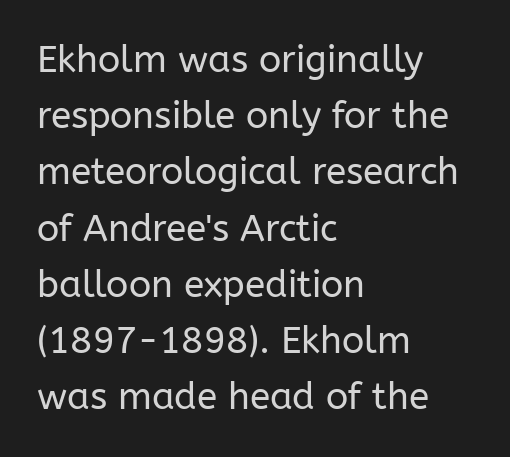
The image shows 37 px regular-weight sans-serif type, upright; set left-aligned, normal line spacing (1.52x), normal letter spacing, not underlined; low stroke contrast and a medium x-height.
